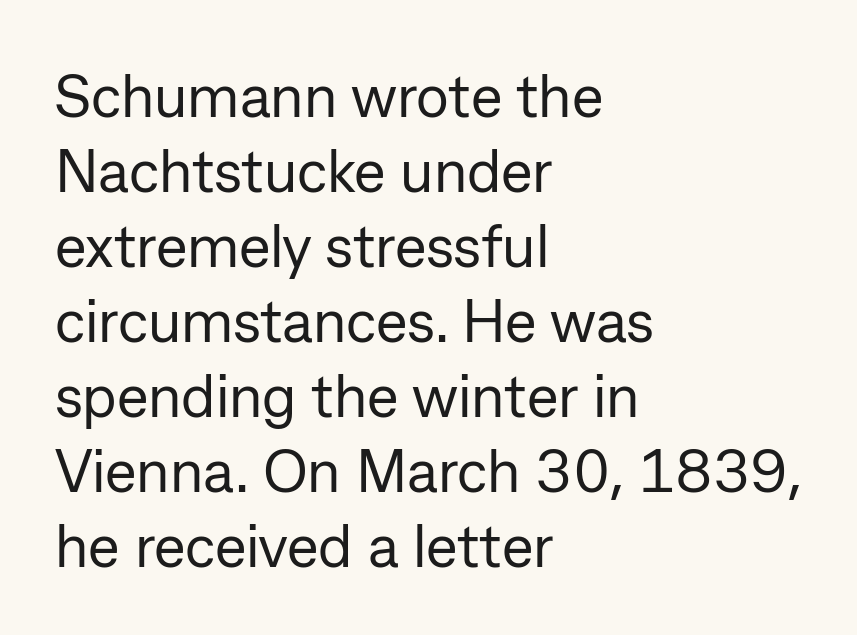
Q: Is the text bold? A: No.
Q: Is the text italic (slanted)? A: No, it is upright.
Q: Is the typeface a serif or a sans-serif typeface? A: Sans-serif.
Q: Is the text underlined? A: No.
Q: How is the paragraph aligned? A: Left-aligned.
Q: Is the spacing between letters normal or unusually wide? A: Normal.
Q: Is the spacing between lines tight, normal or loose? A: Normal.
Q: Width (condensed, normal, or wide)? A: Normal.
Q: Stroke contrast? A: Low.
Q: x-height? A: Medium.
Q: Monospaced? A: No.
